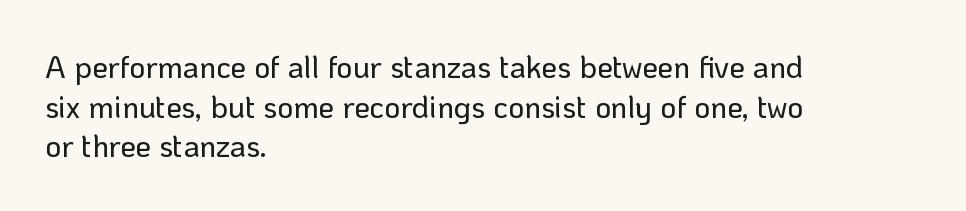
The image shows 31 px sans-serif type, upright; set left-aligned, normal line spacing (1.28x), normal letter spacing, not underlined; low stroke contrast and a medium x-height.
